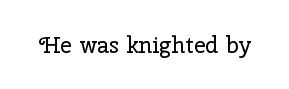
Q: Is the text bold? A: No.
Q: Is the text italic (slanted)? A: No, it is upright.
Q: Is the text underlined? A: No.
Q: Is the spacing between letters normal or unusually wide? A: Normal.
